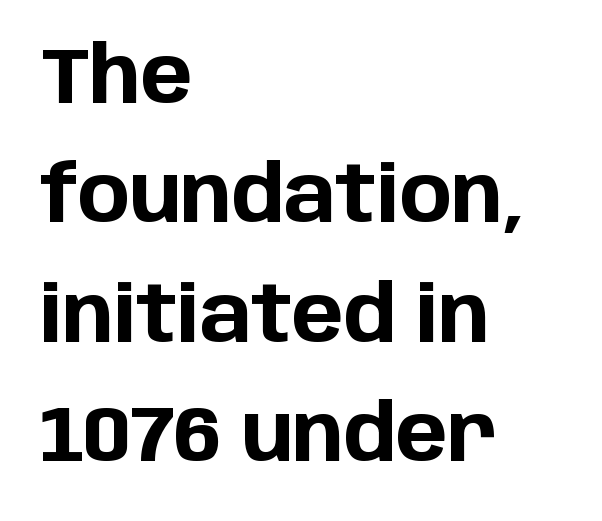
The image shows 78 px bold sans-serif type, upright; set left-aligned, normal line spacing (1.53x), normal letter spacing, not underlined; low stroke contrast and a large x-height.
